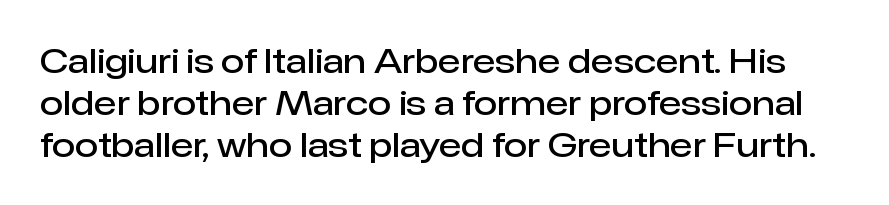
What kind of face is this? One without serifs — a sans. Notice how the stems are strictly vertical — no italics here. The tracking reads as untouched default to a designer's eye. The characters look somewhat weighty, a semibold short of true bold.
